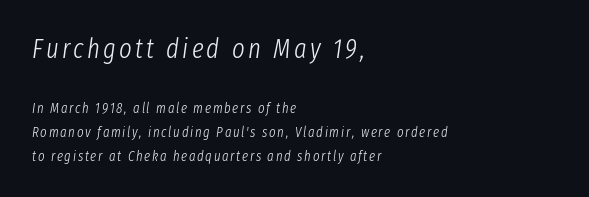
The image shows 27 px text type, italic (leaning right); set left-aligned, normal line spacing (1.69x), not underlined; the first (top) block is 1.93x larger.
